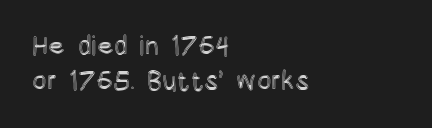
Interline gaps are of average width in this sample. The axis of the letterforms is exactly vertical. Casual observation: everything's shoved over to the left. These lines keep a tight, regular rhythm from letter to letter. Unmarked baselines from the first word to the last.
